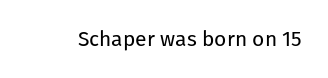
The passage shown is not underscored anywhere. The font's upright variant was chosen for this text. Stems here are at most as thick as an everyday book face. Observe the ordinary spacing: letters are neighbours, not strangers.
